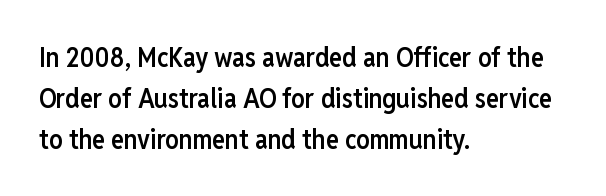
Q: Is the text bold? A: Semi-bold.
Q: Is the text italic (slanted)? A: No, it is upright.
Q: Is the text underlined? A: No.
Q: How is the paragraph aligned? A: Left-aligned.
Q: Is the spacing between letters normal or unusually wide? A: Normal.
Q: Is the spacing between lines tight, normal or loose? A: Normal.
